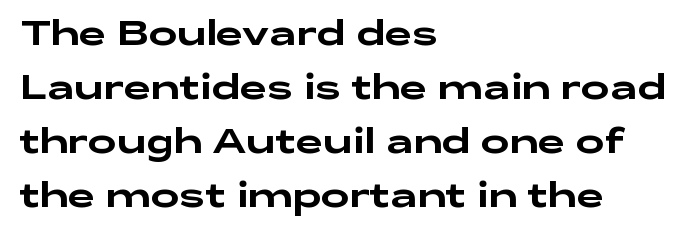
Grotesque or geometric, the face here clearly has no serifs. Each letter keeps its own natural width here, so spacing adapts to shape. Spacing between characters is what you'd get straight out of the box. Each row of text sits above clean, open space. Ordinary non-slanted type is in use.
